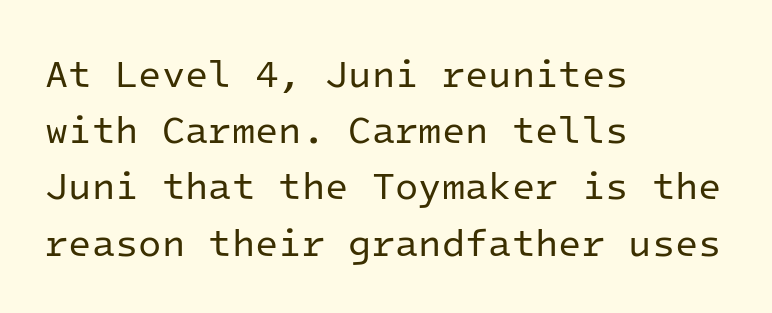
Q: Is the text bold? A: No.
Q: Is the text italic (slanted)? A: No, it is upright.
Q: Is the typeface a serif or a sans-serif typeface? A: Sans-serif.
Q: Is the text underlined? A: No.
Q: How is the paragraph aligned? A: Left-aligned.
Q: Is the spacing between letters normal or unusually wide? A: Normal.
Q: Is the spacing between lines tight, normal or loose? A: Normal.
Q: Width (condensed, normal, or wide)? A: Normal.
Q: Stroke contrast? A: Low.
Q: x-height? A: Medium.
Q: Monospaced? A: Yes.
